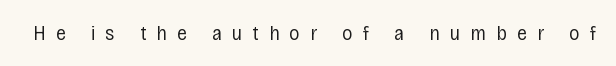
The image shows 21 px text type, upright; set unusually wide letter spacing (+0.48 em), not underlined.
